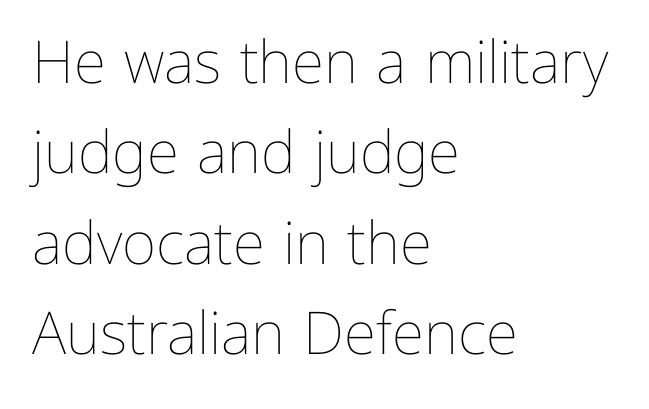
The image shows 59 px thin type, upright; set left-aligned, normal line spacing (1.53x), normal letter spacing, not underlined; low stroke contrast and a medium x-height.
